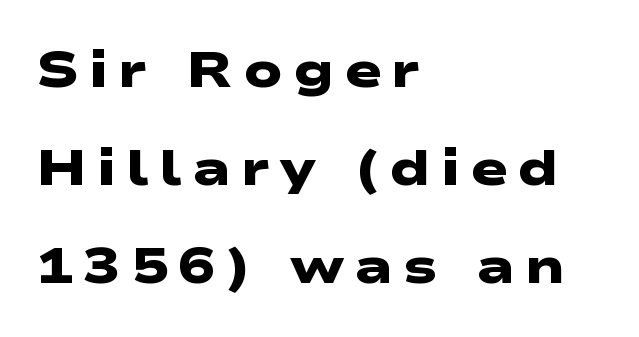
The passage shown has open, widely tracked lettering throughout. Is the block centered? No — it sits flush against the left margin. Bold? Absolutely — the strokes are thick and heavy. The text was rendered using a sans face with plain stroke endings.
